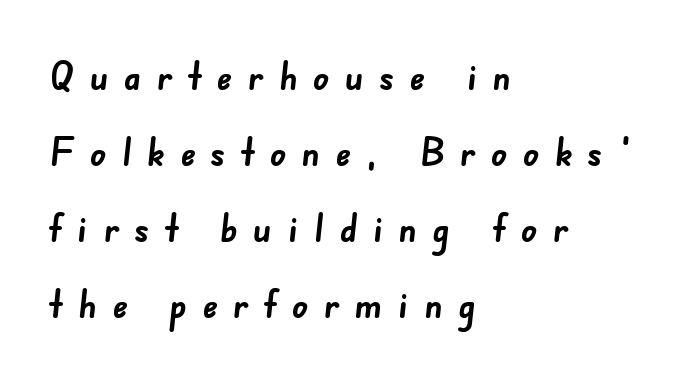
Q: Is the text bold? A: Yes.
Q: Is the typeface a serif or a sans-serif typeface? A: Sans-serif.
Q: Is the text underlined? A: No.
Q: How is the paragraph aligned? A: Left-aligned.
Q: Is the spacing between letters normal or unusually wide? A: Unusually wide.
Q: Is the spacing between lines tight, normal or loose? A: Loose.
Q: Width (condensed, normal, or wide)? A: Normal.
Q: Stroke contrast? A: Low.
Q: x-height? A: Small.
Q: Monospaced? A: No.
